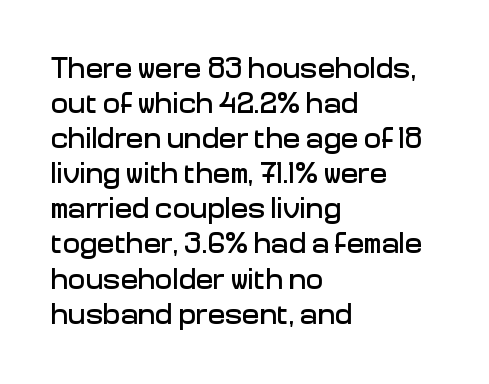
{"serif": "no", "italic": "no", "width": "normal", "stroke_contrast": "low", "x_height": "medium", "monospaced": "no", "underline": "no", "align": "left", "line_spacing_ratio": 1.21, "letter_spacing": "normal", "letter_spacing_em": 0.0, "glyph_px": 29}
